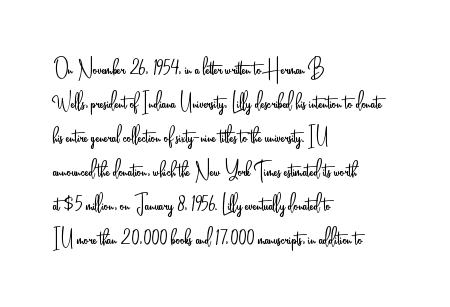
{"bold": "no", "underline": "no", "align": "left", "line_spacing": "normal", "line_spacing_ratio": 1.26, "letter_spacing": "normal", "letter_spacing_em": 0.0, "glyph_px": 27}
